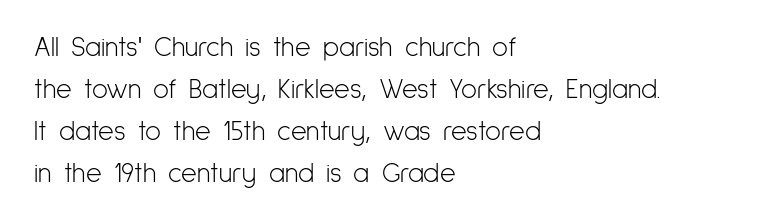
{"italic": "no", "bold": "no", "underline": "no", "align": "left", "line_spacing": "normal", "line_spacing_ratio": 1.56, "letter_spacing": "normal", "letter_spacing_em": 0.0, "glyph_px": 27}
